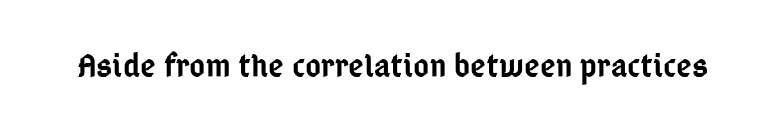
The image shows 34 px semibold, condensed sans-serif type, upright; set normal letter spacing, not underlined; low stroke contrast and a medium x-height.
